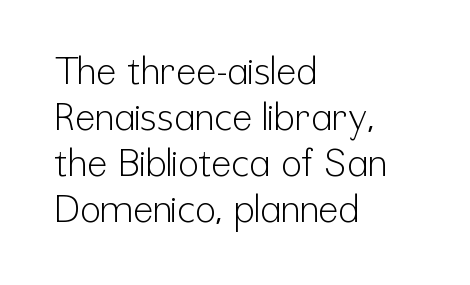
Q: Is the text bold? A: No.
Q: Is the text italic (slanted)? A: No, it is upright.
Q: Is the typeface a serif or a sans-serif typeface? A: Sans-serif.
Q: Is the text underlined? A: No.
Q: How is the paragraph aligned? A: Left-aligned.
Q: Is the spacing between letters normal or unusually wide? A: Normal.
Q: Width (condensed, normal, or wide)? A: Condensed.
Q: Stroke contrast? A: Low.
Q: x-height? A: Medium.
Q: Monospaced? A: No.
